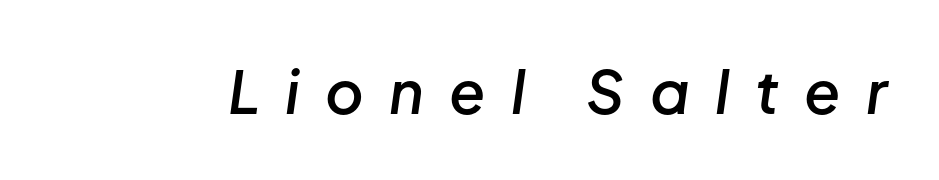
{"italic": "yes", "lean": "right", "slant_degrees": 8, "bold": "semi", "weight": "semibold", "width": "normal", "stroke_contrast": "low", "x_height": "medium", "monospaced": "no", "underline": "no", "letter_spacing": "wide", "letter_spacing_em": 0.43, "glyph_px": 59}
